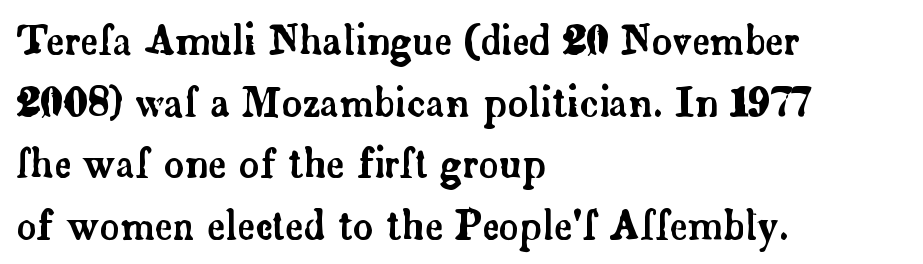
{"serif": "yes", "italic": "no", "width": "normal", "stroke_contrast": "low", "x_height": "small", "monospaced": "no", "underline": "no", "align": "left", "line_spacing": "normal", "line_spacing_ratio": 1.58, "letter_spacing": "normal", "letter_spacing_em": 0.0, "glyph_px": 39}
